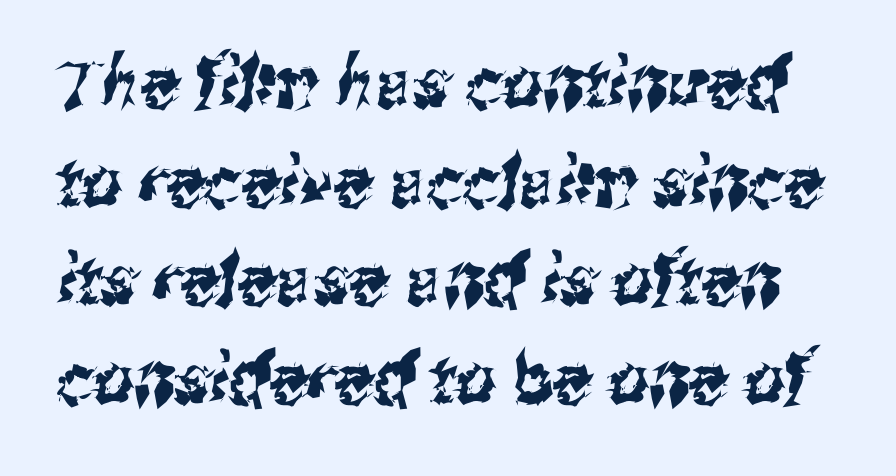
The image shows 70 px condensed sans-serif type; set normal line spacing (1.41x), normal letter spacing, not underlined; medium stroke contrast and a medium x-height.
